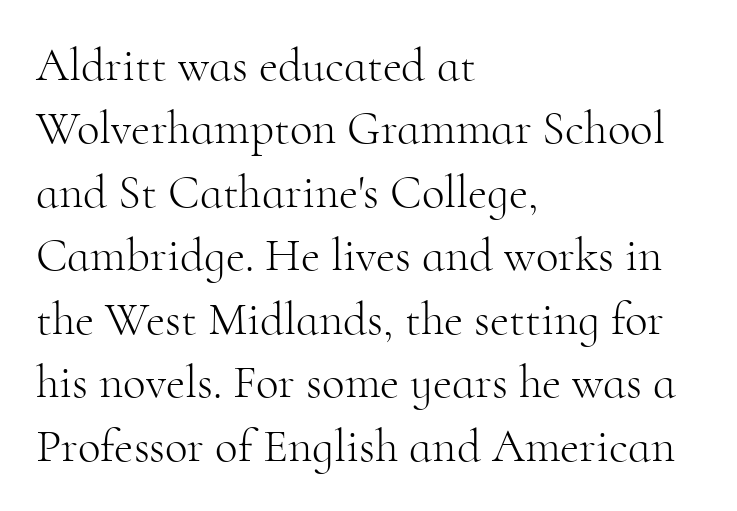
The image shows 47 px light serif type, upright; set left-aligned, normal line spacing (1.35x), normal letter spacing, not underlined; high stroke contrast and a small x-height.
